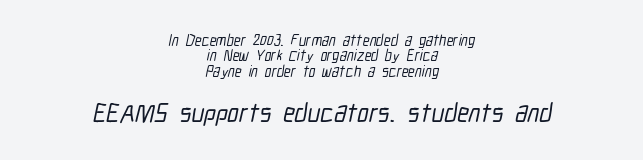
Q: Is the text underlined? A: No.
Q: How is the paragraph aligned? A: Centered.
Q: Is the spacing between letters normal or unusually wide? A: Normal.
Q: Is the spacing between lines tight, normal or loose? A: Tight.
Q: Which block of text is set in a larger size, the first (top) or the second (bottom)? A: The second (bottom) one.
